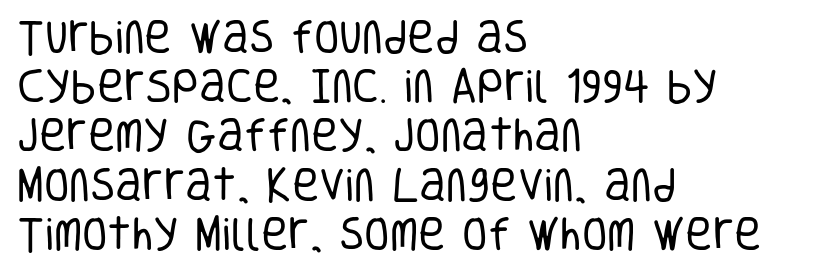
{"serif": "no", "italic": "no", "bold": "no", "weight": "regular", "width": "condensed", "stroke_contrast": "low", "x_height": "large", "monospaced": "no", "underline": "no", "align": "left", "line_spacing": "normal", "line_spacing_ratio": 1.33, "letter_spacing": "normal", "letter_spacing_em": 0.0, "glyph_px": 37}
